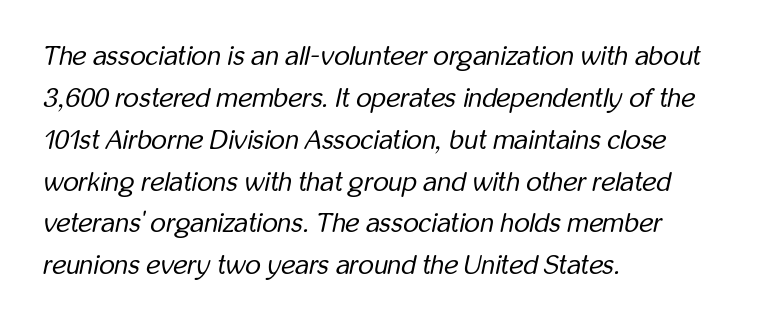
Leftover space on each line is placed entirely after the last word. Letter spacing: default. This is not heavy type; no bold has been used. The specimen reads as italic at a glance.
